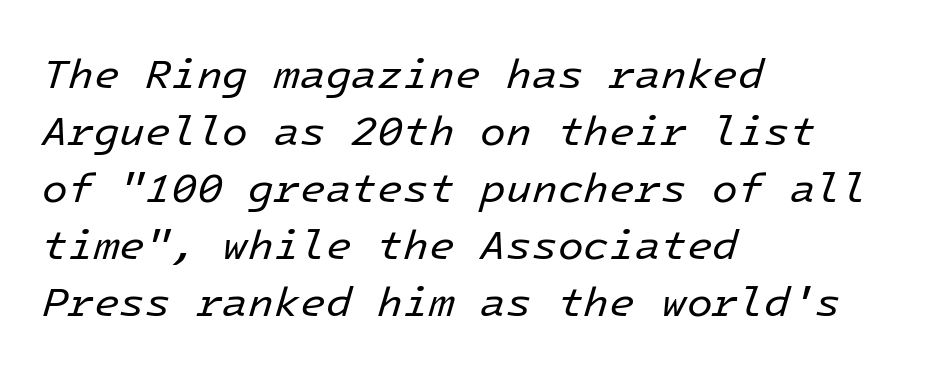
The strokes are not fattened; the text isn't bold. The passage shown has conventional tracking throughout. The space between consecutive lines is moderate. Only glyphs here, with clear space below each row. Would a proofreader flag this as italicized? Yes.
